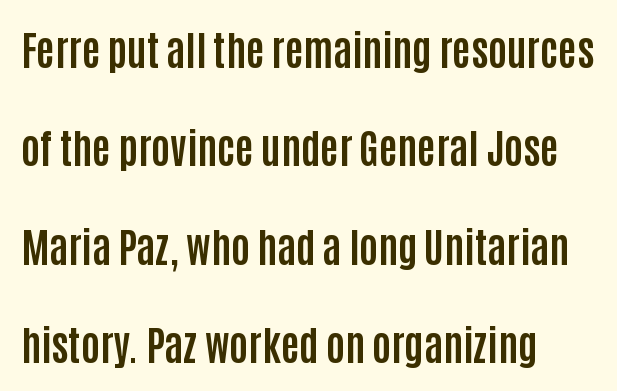
The string is rendered with underlining switched off. Here the designer chose a conventional face with non-uniform glyph widths. Bold? Absolutely — the strokes are thick and heavy. Does the lettering tilt? It doesn't — this is upright. Students, note that the glyphs here touch the page at normal intervals.
